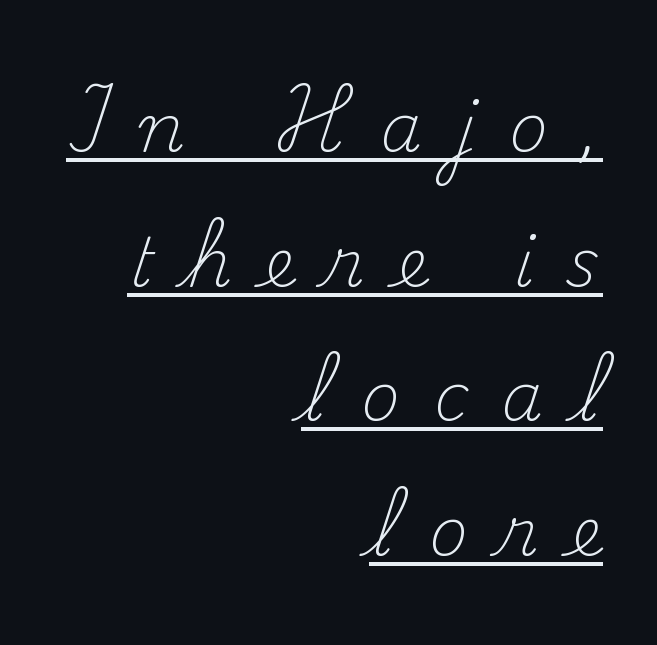
The image shows 67 px light serif type; set right-aligned, loose line spacing (2.01x), unusually wide letter spacing (+0.49 em), underlined; medium stroke contrast and a small x-height.
